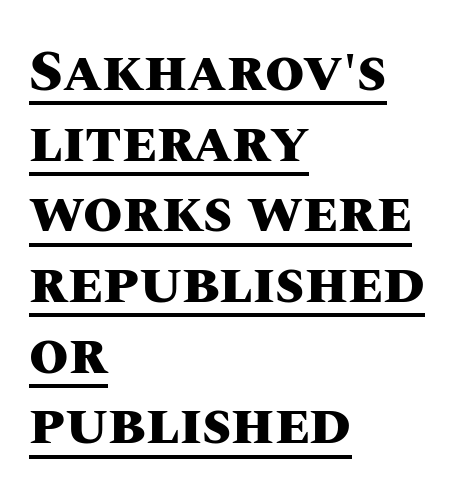
{"italic": "no", "bold": "yes", "weight": "heavy", "width": "normal", "stroke_contrast": "medium", "x_height": "large", "monospaced": "no", "underline": "yes", "align": "left", "line_spacing_ratio": 1.24, "letter_spacing": "normal", "letter_spacing_em": 0.0, "glyph_px": 57}
